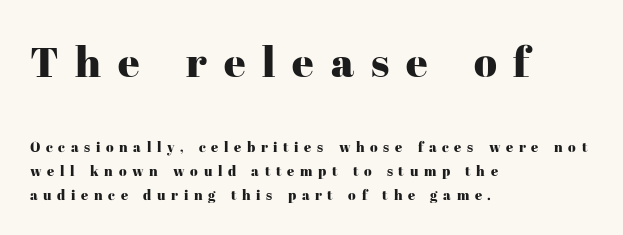
Is the lower block the larger one? No — the upper block carries the bigger type. Students, note that the glyphs here are deliberately spaced far apart. Typographically, this falls in the serif category. Descenders are the only things crossing below the line.
